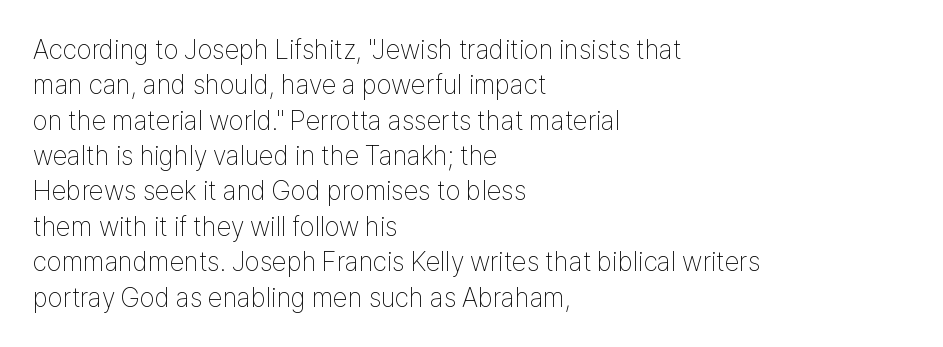
{"italic": "no", "bold": "no", "underline": "no", "align": "left", "line_spacing": "normal", "line_spacing_ratio": 1.31, "letter_spacing": "normal", "letter_spacing_em": 0.0, "glyph_px": 27}
